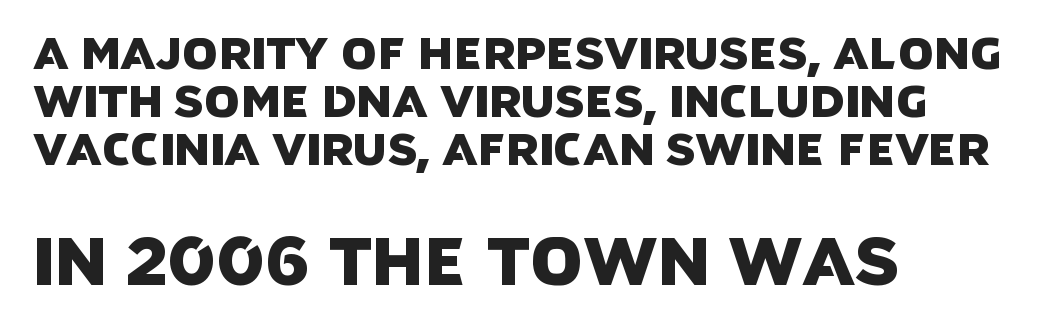
The typeface chosen for these lines omits serifs. Words float on clear page, feet unadorned. Look at the glyph heights: the lower group is clearly the bigger setting. Default kerning and tracking; the words read as compact shapes. This sample is left-justified, so line endings fall wherever the words run out. Looks like regular typesetting: each glyph gets only the width it needs.
